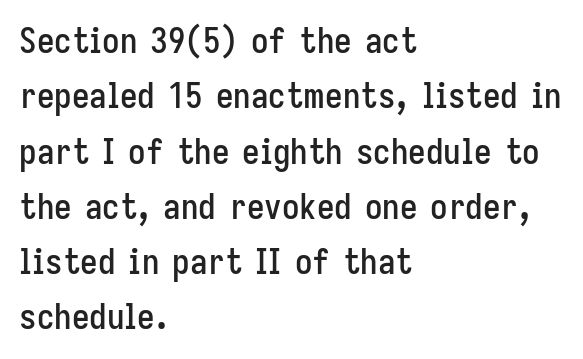
Q: Is the text italic (slanted)? A: No, it is upright.
Q: Is the typeface a serif or a sans-serif typeface? A: Sans-serif.
Q: Is the text underlined? A: No.
Q: How is the paragraph aligned? A: Left-aligned.
Q: Is the spacing between letters normal or unusually wide? A: Normal.
Q: Is the spacing between lines tight, normal or loose? A: Normal.
Q: Width (condensed, normal, or wide)? A: Condensed.
Q: Stroke contrast? A: Low.
Q: x-height? A: Medium.
Q: Monospaced? A: No.
